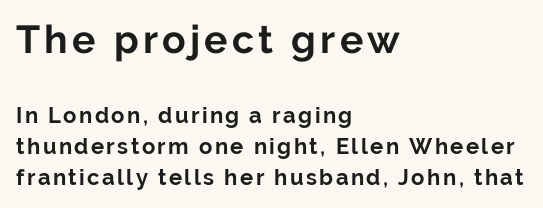
The image shows 39 px bold sans-serif type, upright; set left-aligned, normal line spacing (1.41x), not underlined; the first (top) block is 1.77x larger; low stroke contrast and a medium x-height.
